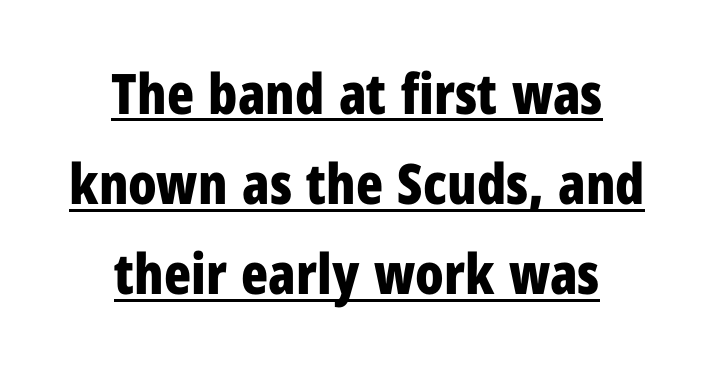
This is the regular roman posture of the typeface. Evenly set lines give the paragraph a standard silhouette. Here the designer chose a conventional face with non-uniform glyph widths. The face used here has the dense, thick strokes of a bold. The text block is weighted toward neither margin, spreading evenly from the middle.
